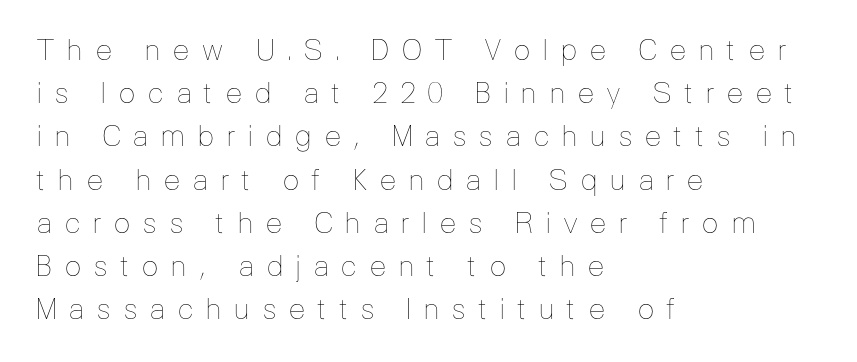
Q: Is the text bold? A: No.
Q: Is the text italic (slanted)? A: No, it is upright.
Q: Is the text underlined? A: No.
Q: How is the paragraph aligned? A: Left-aligned.
Q: Is the spacing between letters normal or unusually wide? A: Unusually wide.
Q: Is the spacing between lines tight, normal or loose? A: Normal.
Q: Width (condensed, normal, or wide)? A: Normal.
Q: Stroke contrast? A: Low.
Q: x-height? A: Medium.
Q: Monospaced? A: No.
